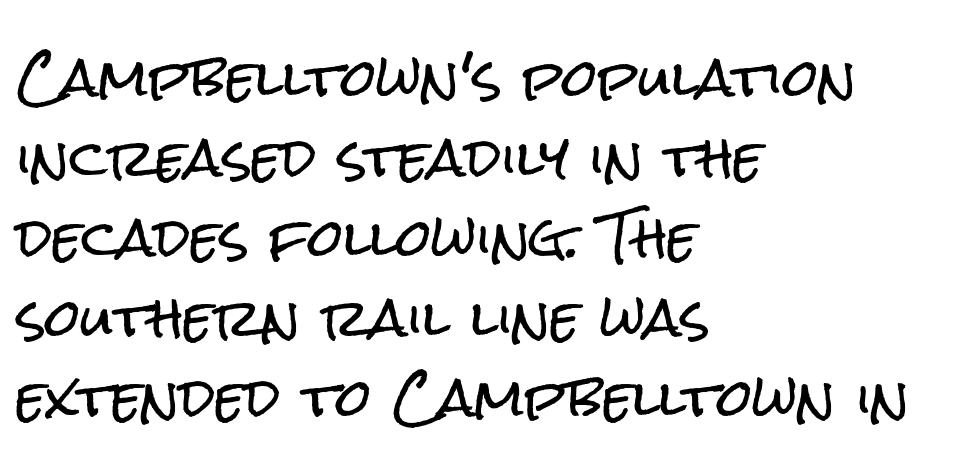
{"serif": "no", "italic": "no", "width": "condensed", "stroke_contrast": "low", "x_height": "medium", "monospaced": "no", "underline": "no", "align": "left", "line_spacing": "normal", "line_spacing_ratio": 1.57, "letter_spacing": "normal", "letter_spacing_em": 0.0, "glyph_px": 51}
